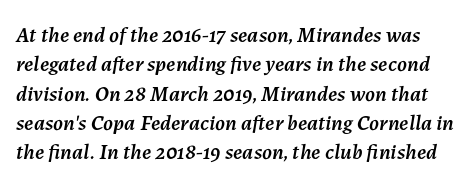
The image shows 22 px text type, italic (leaning right); set normal line spacing (1.33x), normal letter spacing, not underlined.
